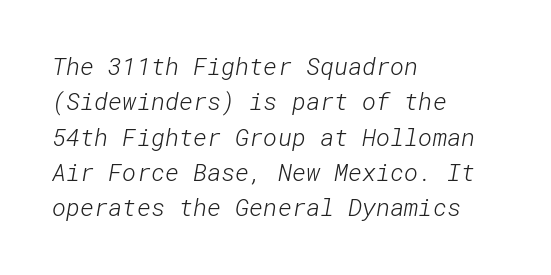
{"bold": "no", "underline": "no", "align": "left", "line_spacing": "normal", "line_spacing_ratio": 1.47, "letter_spacing": "normal", "letter_spacing_em": 0.0, "glyph_px": 24}
